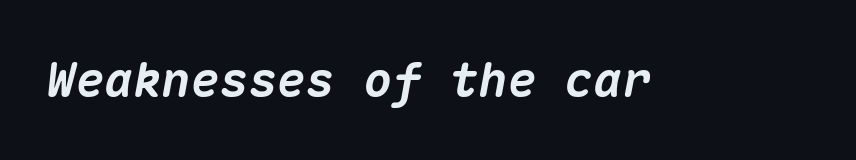
Q: Is the text bold? A: Yes.
Q: Is the text italic (slanted)? A: Yes, it leans right by about 10 degrees.
Q: Is the text underlined? A: No.
Q: Is the spacing between letters normal or unusually wide? A: Normal.
Q: Width (condensed, normal, or wide)? A: Normal.
Q: Stroke contrast? A: Medium.
Q: x-height? A: Medium.
Q: Monospaced? A: Yes.
